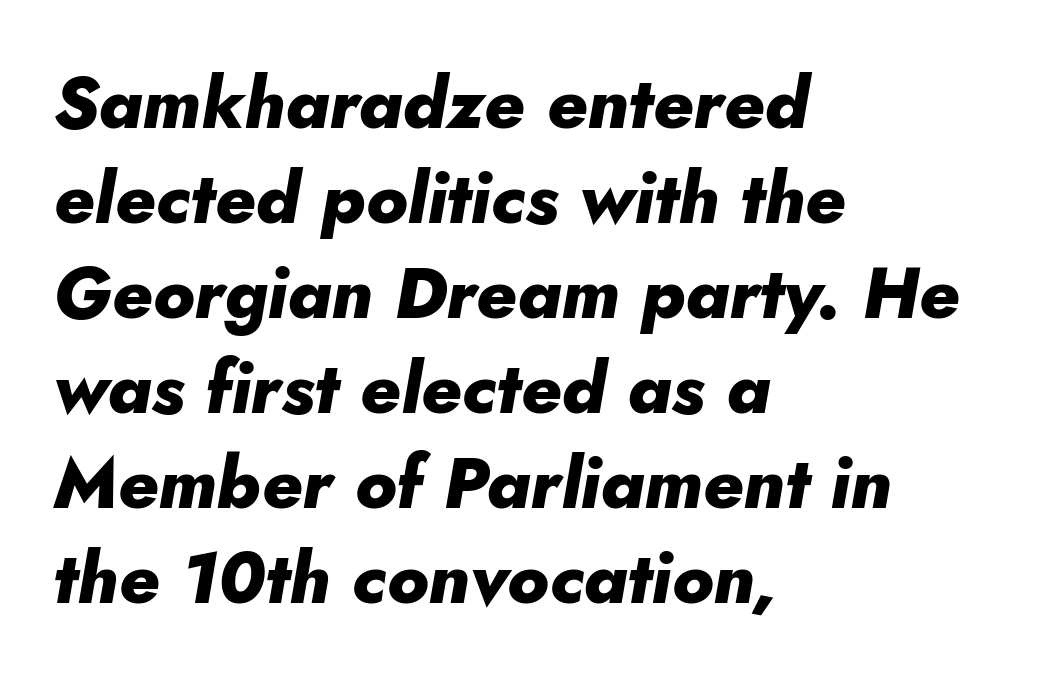
Normally led — the rows are evenly, conventionally spaced. The passage shown has conventional tracking throughout. Check under the words: just untouched page. The passage shown is typed in a proportional face where columns would drift. Which margin do the lines hug? The left one — the right edge is uneven.
